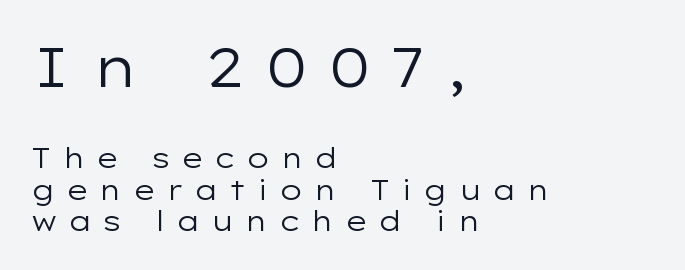
The image shows 56 px regular-weight, wide sans-serif type, upright; set left-aligned, tight line spacing (1.14x), unusually wide letter spacing (+0.36 em), not underlined; the first (top) block is 2.0x larger; low stroke contrast and a medium x-height.
